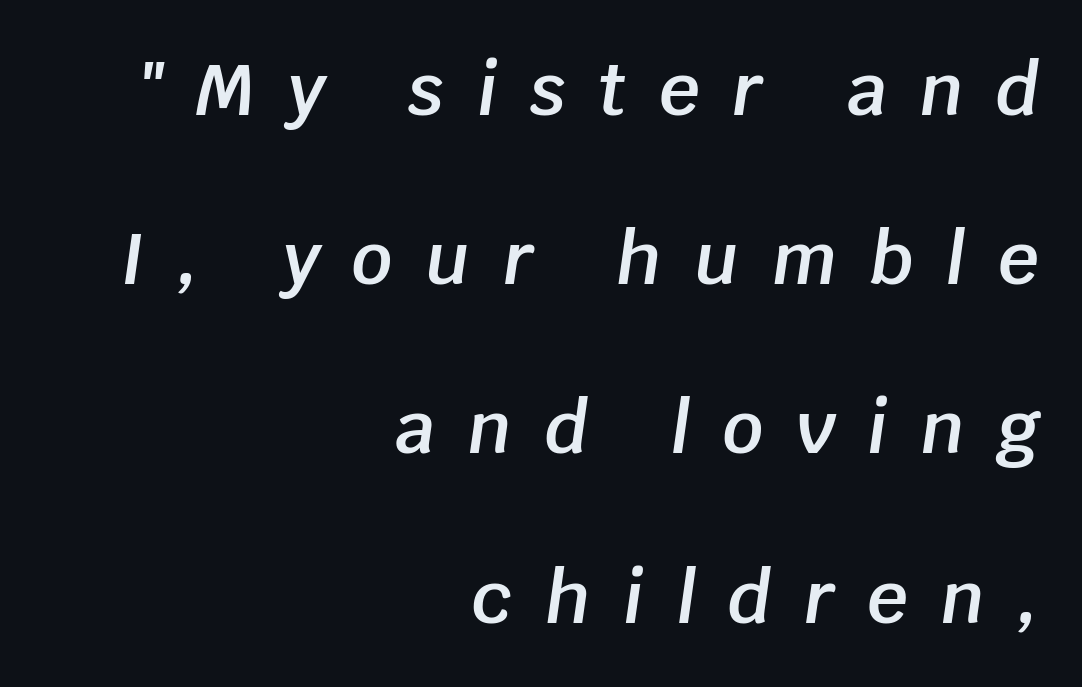
The image shows 72 px semibold type, italic (leaning right); set right-aligned, loose line spacing (2.35x), unusually wide letter spacing (+0.45 em), not underlined; low stroke contrast and a large x-height.
